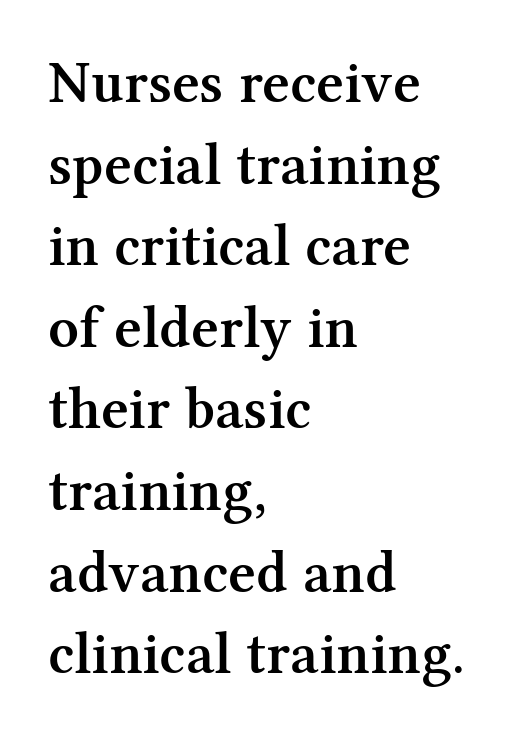
Here the designer chose a conventional face with non-uniform glyph widths. In terms of leading, this rendering sits right in the middle. Nobody touched the tracking dial on this one. The area under the type is left untouched.
